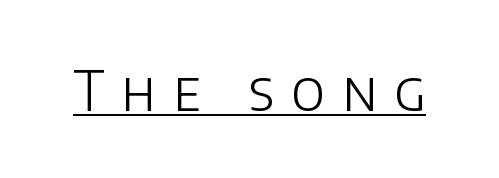
{"serif": "no", "italic": "no", "bold": "no", "weight": "light", "width": "normal", "stroke_contrast": "low", "x_height": "large", "monospaced": "no", "underline": "yes", "letter_spacing": "wide", "letter_spacing_em": 0.32, "glyph_px": 54}
